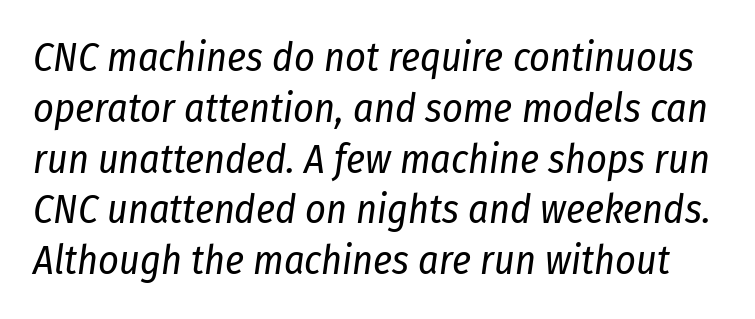
These glyphs show unthickened strokes, regular width or finer. The passage shown stacks its lines at a standard gap. The gap between lines stays unmarked. Tracking here is standard; glyphs follow each other at the usual distance. The font's italic variant was chosen for this text. Do the characters align in a grid? No, the font is proportional.
